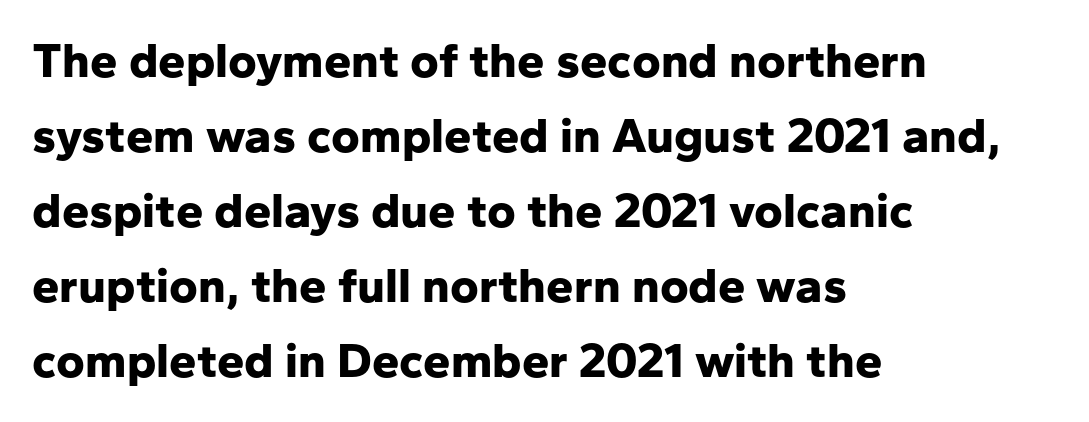
Q: Is the text bold? A: Yes.
Q: Is the text italic (slanted)? A: No, it is upright.
Q: Is the typeface a serif or a sans-serif typeface? A: Sans-serif.
Q: Is the text underlined? A: No.
Q: How is the paragraph aligned? A: Left-aligned.
Q: Is the spacing between letters normal or unusually wide? A: Normal.
Q: Is the spacing between lines tight, normal or loose? A: Normal.
Q: Width (condensed, normal, or wide)? A: Normal.
Q: Stroke contrast? A: Low.
Q: x-height? A: Medium.
Q: Monospaced? A: No.
